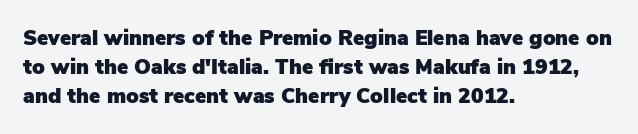
Does the leading feel generous? No, just average. Nobody touched the tracking dial on this one. This is the regular roman posture of the typeface. Visually the block forms a straight wall on the left and a jagged coastline on the right.
